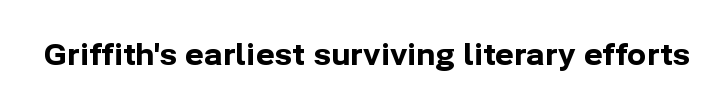
Every stem runs plumb, perpendicular to the baseline. The letters carry no serifs — their stems end cleanly without finishing strokes. The rendering uses natural spacing where letterforms have individual widths. Typographic density is high because the face is bold. Characters follow at the spacing the type designer built in. Any mark beneath the type? The region is blank.
